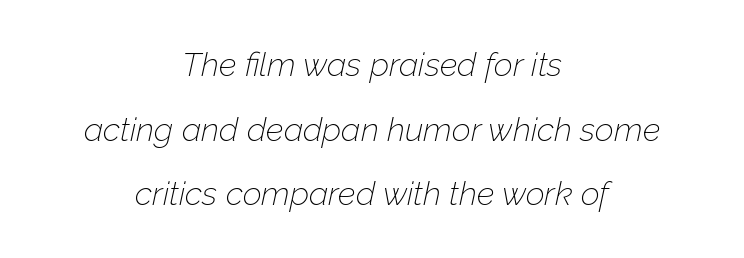
The image shows 33 px thin type, italic (leaning right); set centered, loose line spacing (1.96x), normal letter spacing, not underlined; low stroke contrast and a medium x-height.
